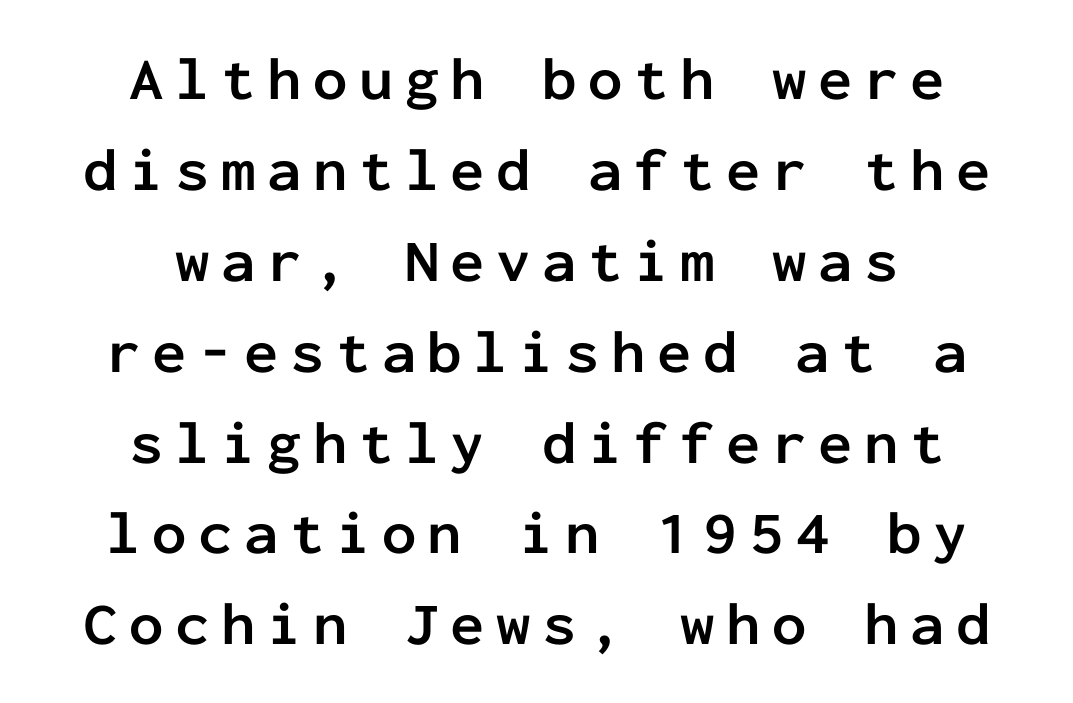
{"serif": "no", "italic": "no", "bold": "yes", "weight": "semibold", "width": "normal", "stroke_contrast": "low", "x_height": "medium", "monospaced": "yes", "underline": "no", "align": "center", "line_spacing": "normal", "line_spacing_ratio": 1.49, "glyph_px": 61}
